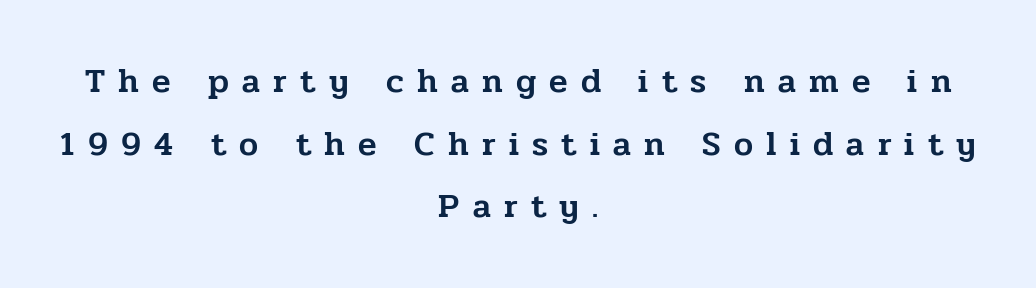
Looks like regular typesetting: each glyph gets only the width it needs. Ordinary non-slanted type is in use. Plain, unruled lines of type. The letterforms stand isolated, each surrounded by extra space.
